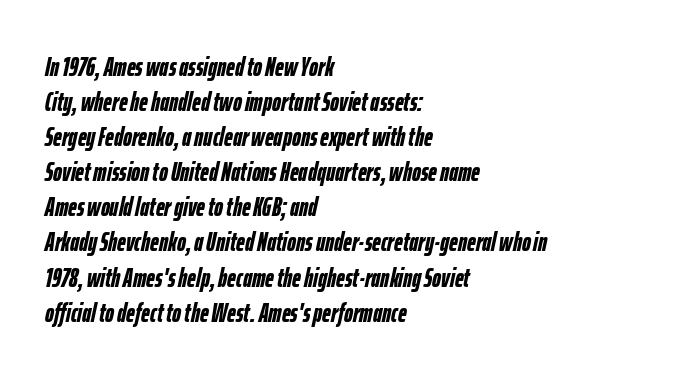
{"italic": "yes", "lean": "right", "slant_degrees": 12, "bold": "yes", "underline": "no", "align": "left", "line_spacing": "normal", "line_spacing_ratio": 1.3, "letter_spacing": "normal", "letter_spacing_em": 0.0, "glyph_px": 27}
